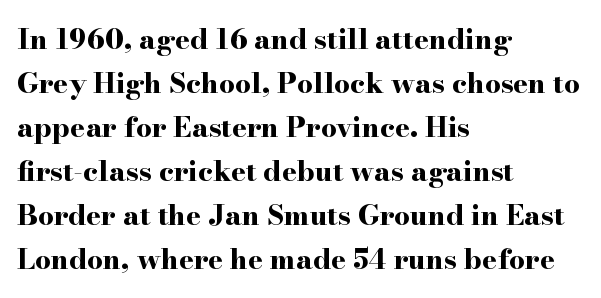
The image shows 28 px bold, wide serif type, upright; set left-aligned, normal line spacing (1.57x), normal letter spacing, not underlined; high stroke contrast and a small x-height.
